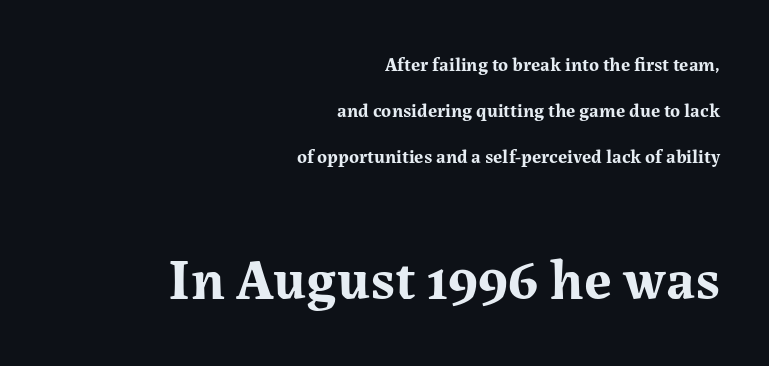
The image shows 57 px bold serif type, upright; set right-aligned, loose line spacing (2.42x), normal letter spacing, not underlined; the second (bottom) block is 3.0x larger; medium stroke contrast and a medium x-height.
